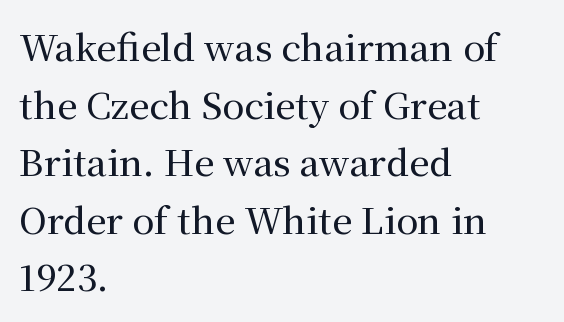
{"serif": "yes", "italic": "no", "width": "normal", "stroke_contrast": "medium", "x_height": "medium", "monospaced": "no", "underline": "no", "align": "left", "line_spacing": "normal", "line_spacing_ratio": 1.6, "letter_spacing": "normal", "letter_spacing_em": 0.0, "glyph_px": 36}
